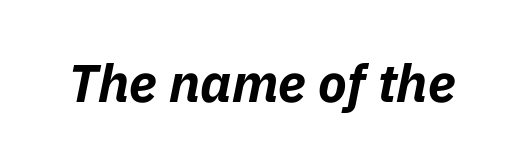
Q: Is the text bold? A: Yes.
Q: Is the text italic (slanted)? A: Yes, it leans right by about 11 degrees.
Q: Is the text underlined? A: No.
Q: Is the spacing between letters normal or unusually wide? A: Normal.
Q: Width (condensed, normal, or wide)? A: Normal.
Q: Stroke contrast? A: Low.
Q: x-height? A: Medium.
Q: Monospaced? A: No.
